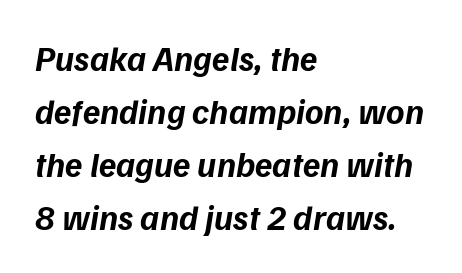
The image shows 35 px bold type, italic (leaning right); set left-aligned, normal line spacing (1.51x), normal letter spacing, not underlined; low stroke contrast and a medium x-height.
